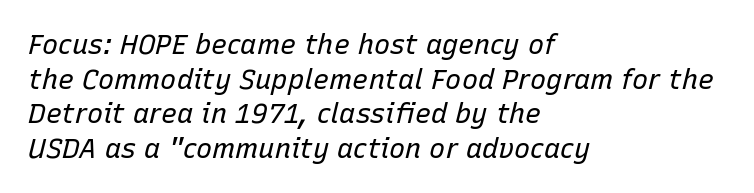
Quick note: interline space is typical. Stroke mass is kept to a normal reading level or below. Honestly, there is no underline to notice here at all. Caption: standard tracking, unaltered. These lines are set flush left with a ragged right edge.
